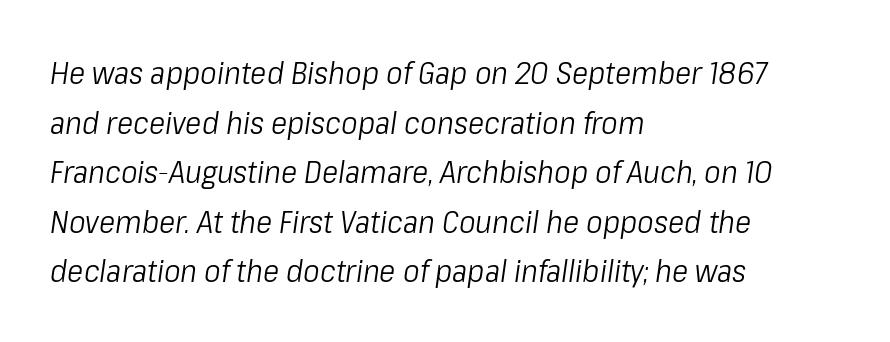
Heft: none added — not bold. Letters rest on an invisible, unmarked baseline. The lines in this sample share a left origin and differ only in where they stop. Emphasis-style slanted type is in use.
